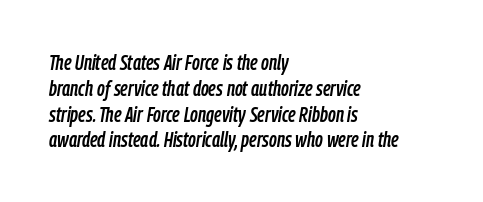
The image shows 21 px text type, italic (leaning right); set left-aligned, line spacing 1.23x, normal letter spacing, not underlined.
